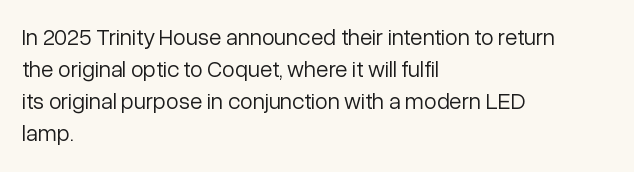
{"italic": "no", "bold": "no", "underline": "no", "align": "left", "line_spacing": "normal", "line_spacing_ratio": 1.39, "letter_spacing": "normal", "letter_spacing_em": 0.0, "glyph_px": 23}
